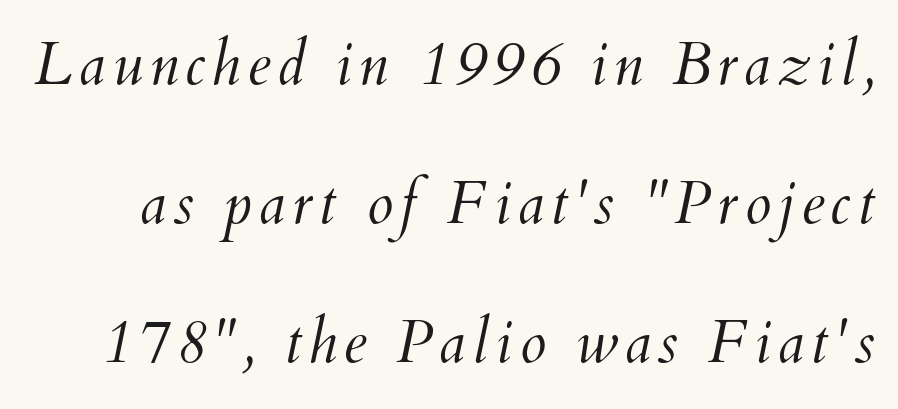
{"italic": "yes", "lean": "right", "slant_degrees": 12, "bold": "no", "weight": "light", "width": "normal", "stroke_contrast": "medium", "x_height": "small", "monospaced": "no", "underline": "no", "line_spacing": "loose", "line_spacing_ratio": 2.32, "glyph_px": 60}
